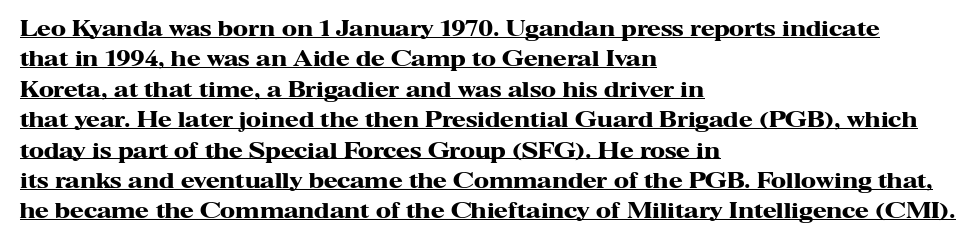
The image shows 20 px bold type, upright; set left-aligned, normal line spacing (1.52x), normal letter spacing, underlined.
